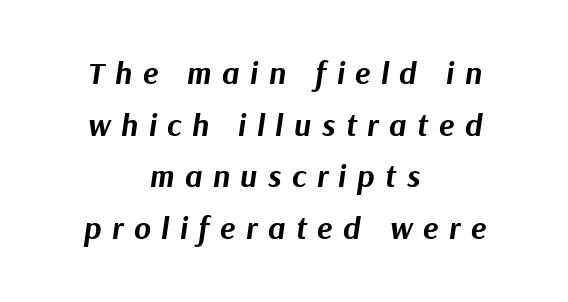
{"italic": "yes", "lean": "right", "slant_degrees": 9, "bold": "yes", "weight": "bold", "width": "normal", "stroke_contrast": "medium", "x_height": "medium", "monospaced": "no", "underline": "no", "align": "center", "line_spacing": "normal", "line_spacing_ratio": 1.61, "letter_spacing": "wide", "letter_spacing_em": 0.33, "glyph_px": 32}
